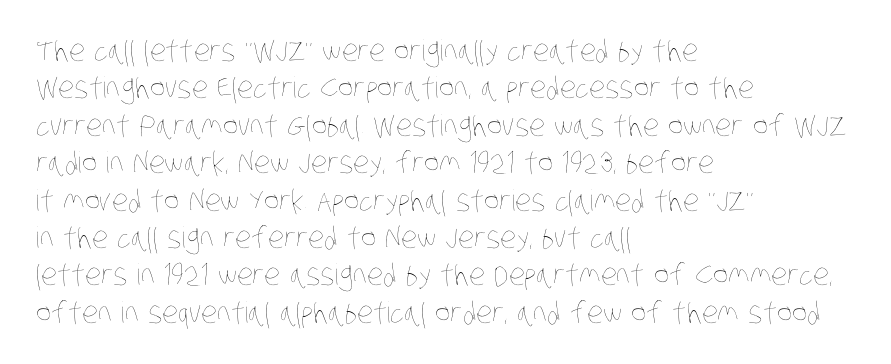
Unbolded letterforms with no extra heft. Spacing verdict: proportional, widths tailored to each character. A clean baseline with only descenders dipping below it. Compared with typical body copy, the letter spacing here is the same. The compositor pushed each line to the left boundary.
